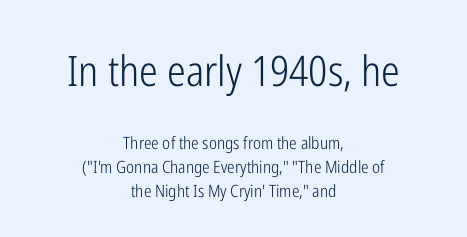
{"serif": "no", "italic": "no", "bold": "no", "weight": "light", "width": "condensed", "stroke_contrast": "low", "x_height": "medium", "monospaced": "no", "underline": "no", "align": "center", "line_spacing": "normal", "line_spacing_ratio": 1.43, "letter_spacing": "normal", "letter_spacing_em": 0.0, "larger_block": "first", "size_ratio": 2.47, "glyph_px": 42}
